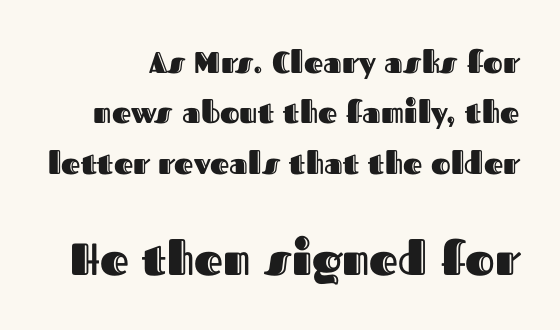
Q: Is the text italic (slanted)? A: No, it is upright.
Q: Is the text underlined? A: No.
Q: Is the spacing between letters normal or unusually wide? A: Normal.
Q: Is the spacing between lines tight, normal or loose? A: Normal.
Q: Which block of text is set in a larger size, the first (top) or the second (bottom)? A: The second (bottom) one.
Q: Width (condensed, normal, or wide)? A: Normal.
Q: x-height? A: Medium.
Q: Monospaced? A: No.
